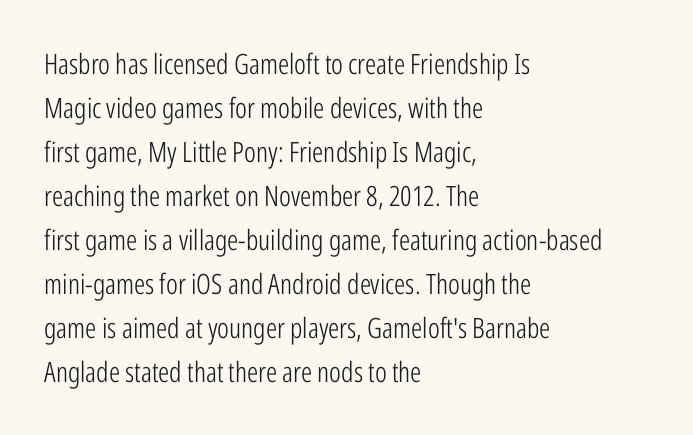
Q: Is the text bold? A: No.
Q: Is the text italic (slanted)? A: No, it is upright.
Q: Is the typeface a serif or a sans-serif typeface? A: Sans-serif.
Q: Is the text underlined? A: No.
Q: How is the paragraph aligned? A: Left-aligned.
Q: Is the spacing between letters normal or unusually wide? A: Normal.
Q: Is the spacing between lines tight, normal or loose? A: Normal.
Q: Width (condensed, normal, or wide)? A: Condensed.
Q: Stroke contrast? A: Low.
Q: x-height? A: Medium.
Q: Monospaced? A: No.
